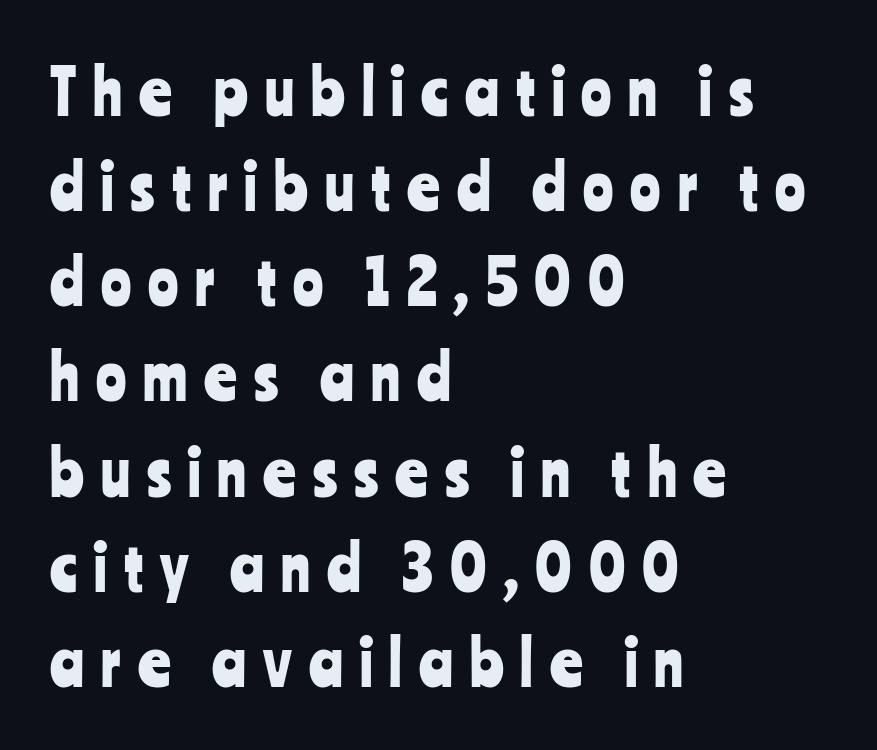
{"serif": "no", "italic": "no", "width": "condensed", "stroke_contrast": "low", "x_height": "medium", "monospaced": "no", "underline": "no", "align": "left", "line_spacing": "normal", "line_spacing_ratio": 1.51, "letter_spacing": "wide", "letter_spacing_em": 0.27, "glyph_px": 63}
